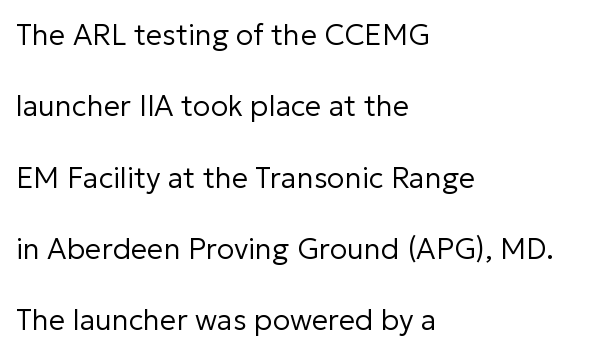
The image shows 29 px regular-weight sans-serif type, upright; set left-aligned, loose line spacing (2.46x), normal letter spacing, not underlined; low stroke contrast and a medium x-height.
